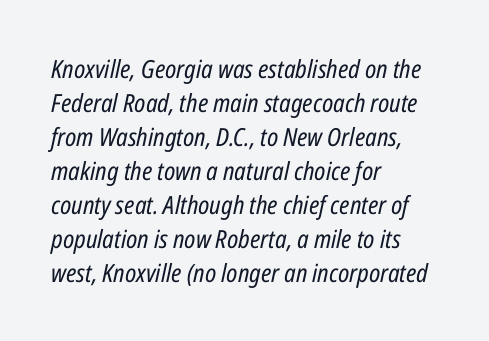
{"italic": "yes", "lean": "right", "slant_degrees": 12, "bold": "no", "underline": "no", "align": "left", "line_spacing": "normal", "line_spacing_ratio": 1.36, "letter_spacing": "normal", "letter_spacing_em": 0.0, "glyph_px": 25}
